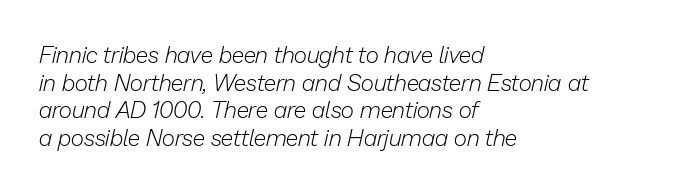
Q: Is the text bold? A: No.
Q: Is the text italic (slanted)? A: Yes, it leans right by about 13 degrees.
Q: Is the text underlined? A: No.
Q: How is the paragraph aligned? A: Left-aligned.
Q: Is the spacing between letters normal or unusually wide? A: Normal.
